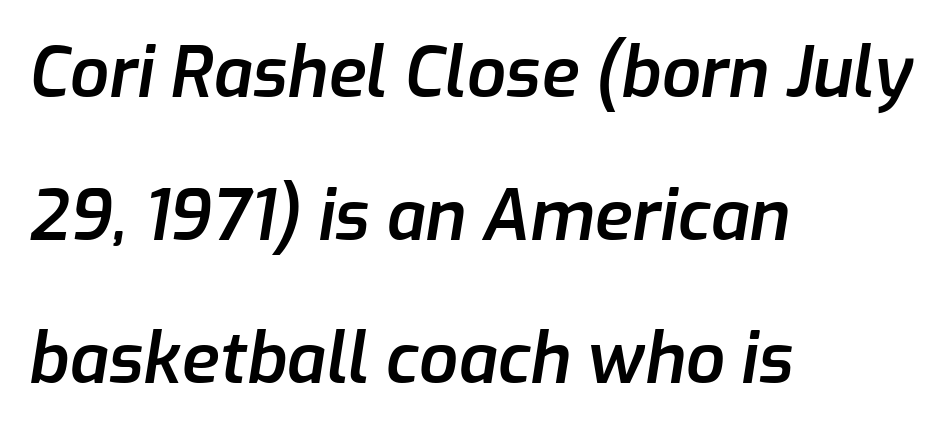
Stems and bowls a touch heavier than normal — semibold. How would I describe the line gaps? Wide and relaxed. Words appear dense and cohesive because spacing is normal. The words here are not underlined. Is the block centered? No — it sits flush against the left margin.
